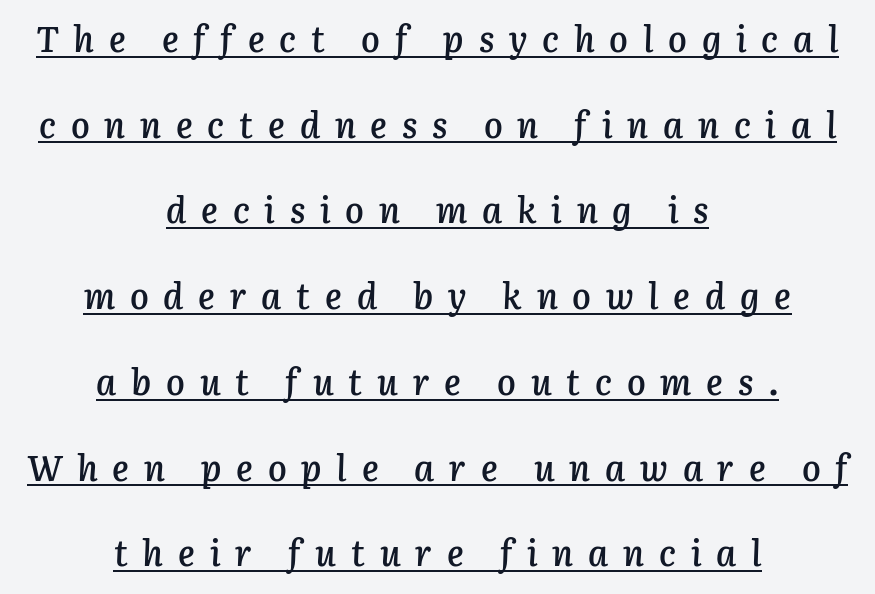
{"italic": "yes", "lean": "right", "slant_degrees": 3, "bold": "semi", "weight": "semibold", "width": "normal", "stroke_contrast": "low", "x_height": "medium", "monospaced": "no", "underline": "yes", "align": "center", "line_spacing": "loose", "line_spacing_ratio": 2.45, "letter_spacing": "wide", "letter_spacing_em": 0.42, "glyph_px": 35}
